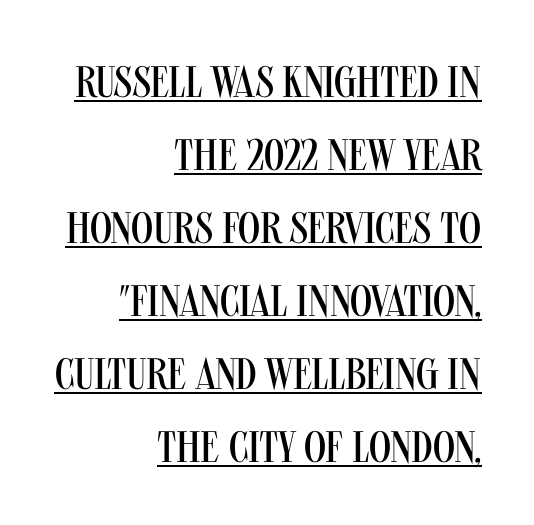
Type style note: lacks serifs. The text block is weighted toward the right margin, trailing off unevenly leftward. Note the varied advance widths — an 'i' is clearly narrower than an 'm'. The typography opts for an upright posture over an oblique one.
